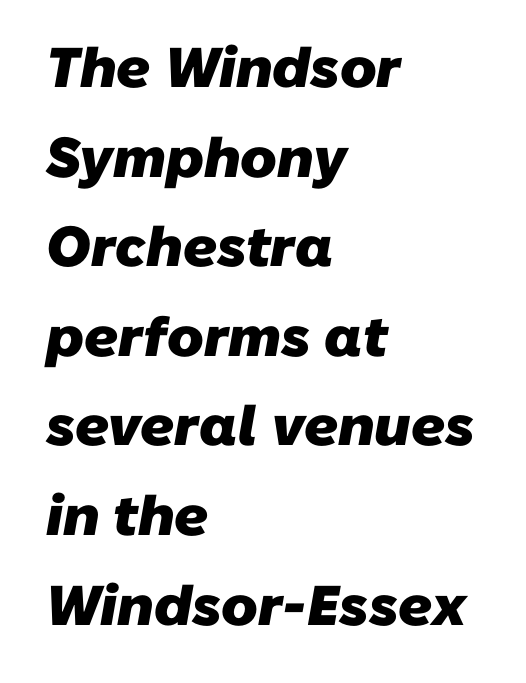
The image shows 56 px heavy sans-serif type; set left-aligned, normal line spacing (1.6x), normal letter spacing, not underlined; low stroke contrast and a medium x-height.
